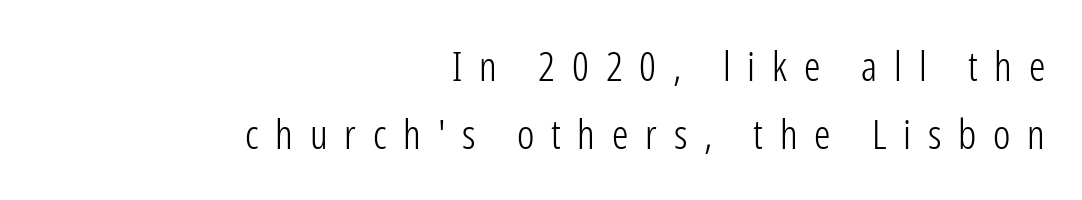
The image shows 41 px light, condensed sans-serif type, upright; set right-aligned, normal line spacing (1.66x), unusually wide letter spacing (+0.41 em), not underlined; low stroke contrast and a medium x-height.
